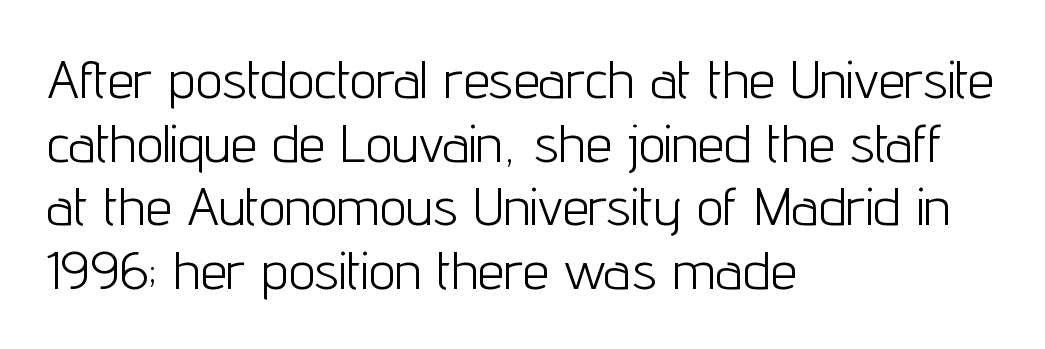
Stroke mass is kept to a normal reading level or below. To sum up the face: it is a sans, with no serifs. The face used here is proportionally spaced, like ordinary book or web type. Is the block centered? No — it sits flush against the left margin. Type without underlining.
